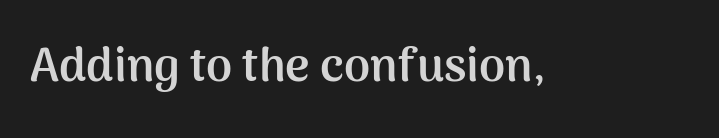
{"serif": "no", "italic": "no", "bold": "yes", "weight": "semibold", "width": "normal", "stroke_contrast": "medium", "x_height": "medium", "monospaced": "no", "underline": "no", "letter_spacing": "normal", "letter_spacing_em": 0.0, "glyph_px": 47}
